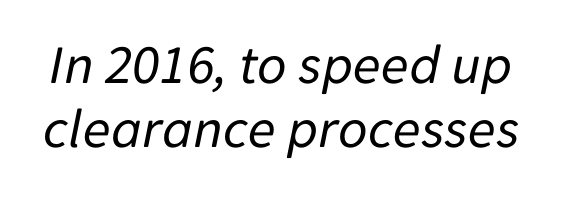
Q: Is the text bold? A: No.
Q: Is the text italic (slanted)? A: Yes, it leans right by about 11 degrees.
Q: Is the text underlined? A: No.
Q: Is the spacing between letters normal or unusually wide? A: Normal.
Q: Is the spacing between lines tight, normal or loose? A: Tight.
Q: Width (condensed, normal, or wide)? A: Normal.
Q: Stroke contrast? A: Low.
Q: x-height? A: Medium.
Q: Monospaced? A: No.
